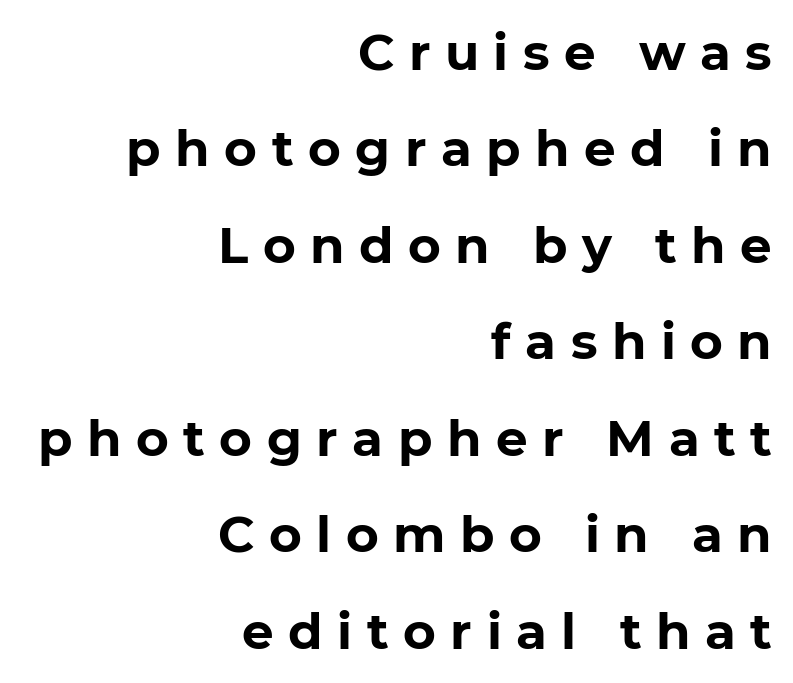
Q: Is the text bold? A: Yes.
Q: Is the text italic (slanted)? A: No, it is upright.
Q: Is the typeface a serif or a sans-serif typeface? A: Sans-serif.
Q: Is the text underlined? A: No.
Q: How is the paragraph aligned? A: Right-aligned.
Q: Is the spacing between letters normal or unusually wide? A: Unusually wide.
Q: Is the spacing between lines tight, normal or loose? A: Loose.
Q: Width (condensed, normal, or wide)? A: Normal.
Q: Stroke contrast? A: Low.
Q: x-height? A: Medium.
Q: Monospaced? A: No.
